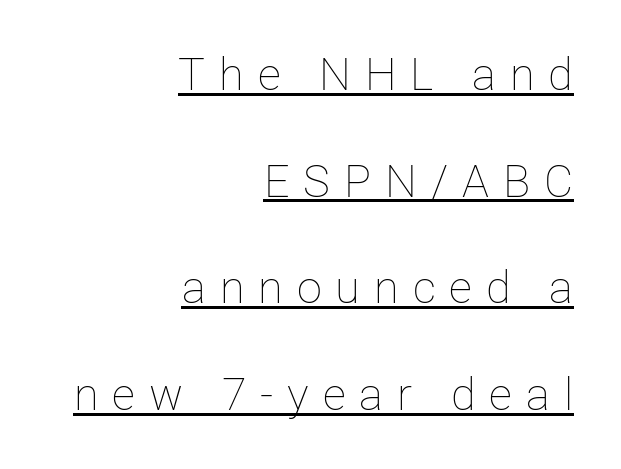
{"italic": "no", "bold": "no", "weight": "thin", "width": "normal", "stroke_contrast": "low", "x_height": "medium", "monospaced": "no", "underline": "yes", "align": "right", "line_spacing": "loose", "line_spacing_ratio": 2.37, "letter_spacing": "wide", "letter_spacing_em": 0.31, "glyph_px": 45}
